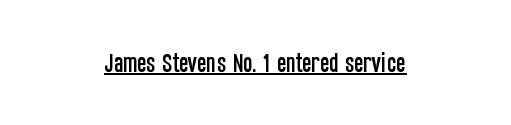
{"italic": "no", "underline": "yes", "align": "center", "letter_spacing": "normal", "letter_spacing_em": 0.0, "glyph_px": 22}
